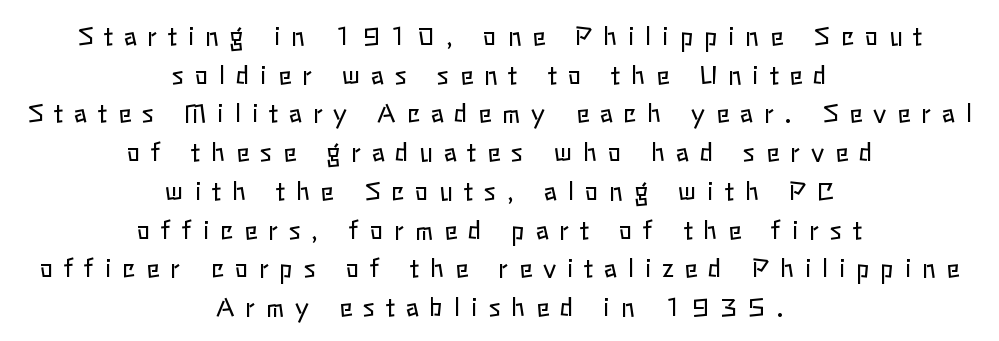
{"italic": "no", "bold": "no", "underline": "no", "align": "center", "line_spacing": "normal", "line_spacing_ratio": 1.55, "letter_spacing": "wide", "letter_spacing_em": 0.43, "glyph_px": 25}
